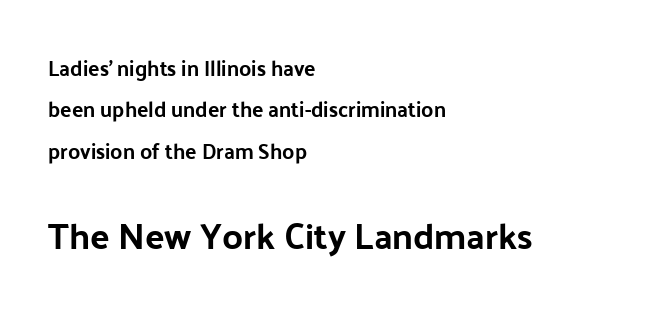
Size hierarchy here favors the trailing block over the leading one. Designer's note — italics off, roman on. Do the characters align in a grid? No, the font is proportional. The type family on display is of the sans-serif kind. This block would shrink considerably if given ordinary leading; it's expanded now.
